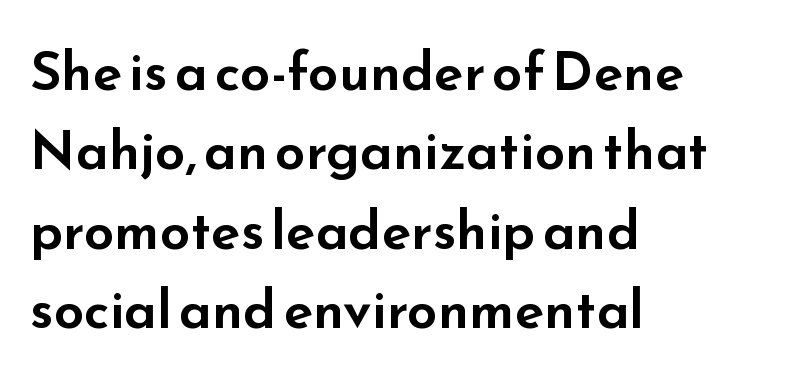
Each letter keeps its own natural width here, so spacing adapts to shape. Typeset ragged right — the left edge is the straight one. A bare baseline throughout the passage. Look at the tracking — it's just the regular setting, nothing added. Baseline-to-baseline distance is the conventional proportion of letter height.
